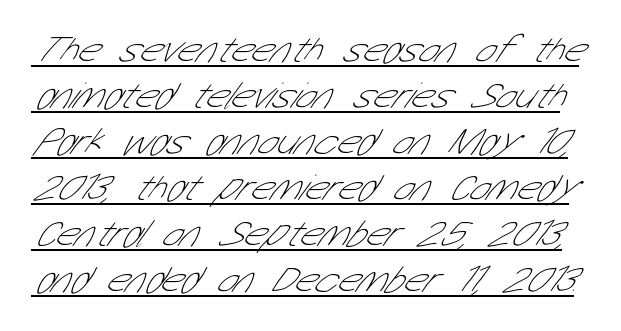
Each stroke keeps to a modest, everyday thickness or less. This sample carries an underscore along the baseline area. Spacing verdict: proportional, widths tailored to each character. The characters display no serif detailing; their extremities are plain.
